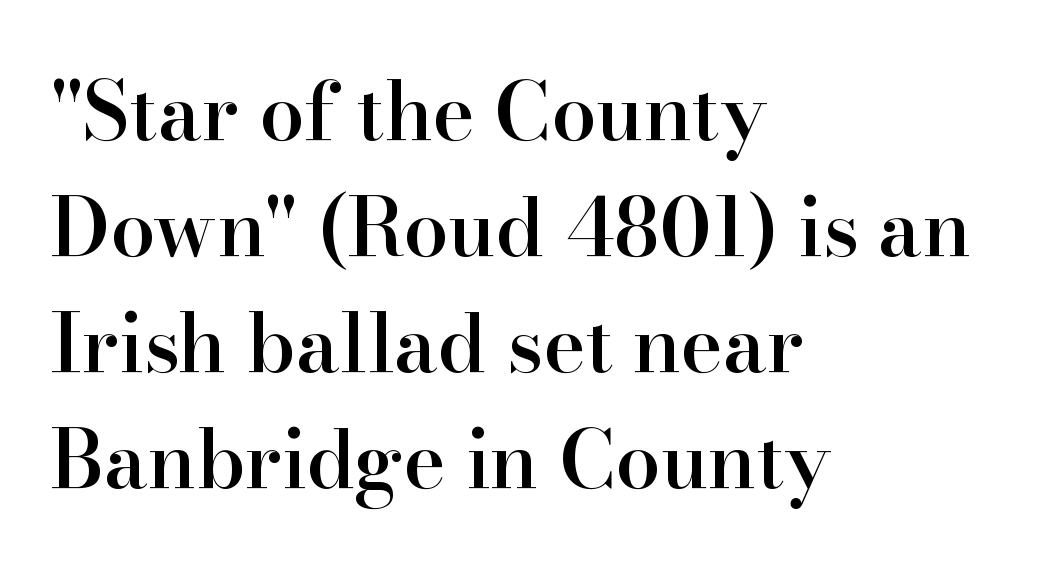
Q: Is the text bold? A: Semi-bold.
Q: Is the text italic (slanted)? A: No, it is upright.
Q: Is the typeface a serif or a sans-serif typeface? A: Serif.
Q: Is the text underlined? A: No.
Q: How is the paragraph aligned? A: Left-aligned.
Q: Is the spacing between letters normal or unusually wide? A: Normal.
Q: Is the spacing between lines tight, normal or loose? A: Normal.
Q: Width (condensed, normal, or wide)? A: Normal.
Q: Stroke contrast? A: High.
Q: x-height? A: Small.
Q: Monospaced? A: No.
